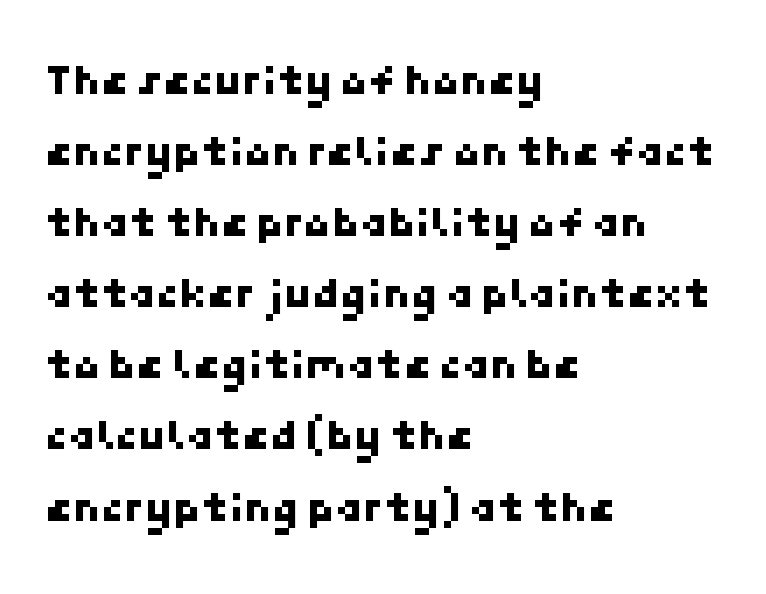
Q: Is the typeface a serif or a sans-serif typeface? A: Sans-serif.
Q: Is the text underlined? A: No.
Q: How is the paragraph aligned? A: Left-aligned.
Q: Is the spacing between letters normal or unusually wide? A: Normal.
Q: Is the spacing between lines tight, normal or loose? A: Normal.
Q: Width (condensed, normal, or wide)? A: Normal.
Q: Stroke contrast? A: Low.
Q: x-height? A: Medium.
